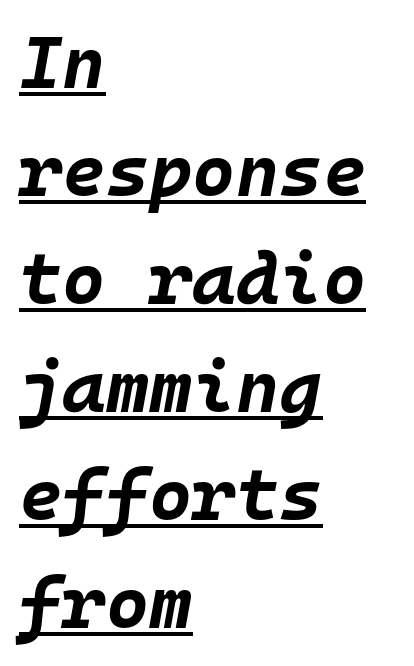
{"italic": "yes", "lean": "right", "slant_degrees": 10, "bold": "yes", "weight": "bold", "width": "normal", "stroke_contrast": "low", "x_height": "large", "monospaced": "yes", "underline": "yes", "align": "left", "line_spacing": "normal", "line_spacing_ratio": 1.46, "letter_spacing": "normal", "letter_spacing_em": 0.0, "glyph_px": 74}
